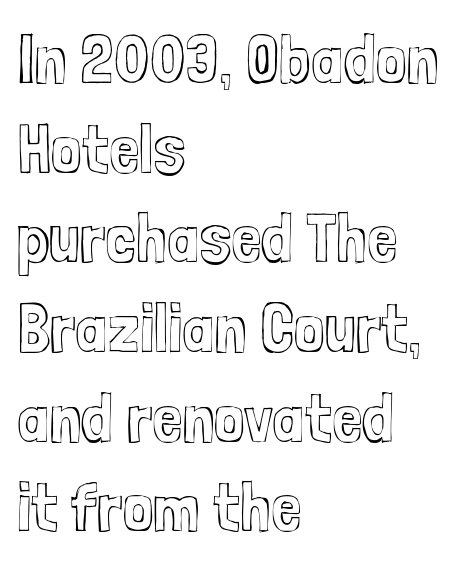
The image shows 69 px condensed type, upright; set left-aligned, normal line spacing (1.3x), normal letter spacing, not underlined; a medium x-height.
